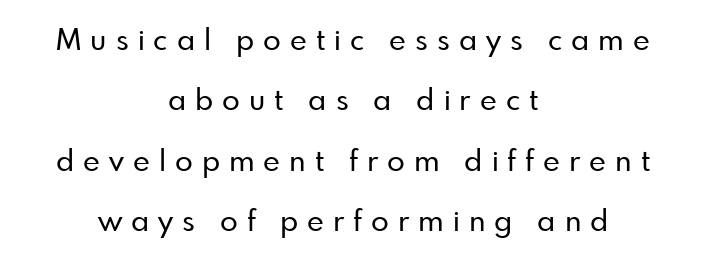
Q: Is the text italic (slanted)? A: No, it is upright.
Q: Is the typeface a serif or a sans-serif typeface? A: Sans-serif.
Q: Is the text underlined? A: No.
Q: How is the paragraph aligned? A: Centered.
Q: Is the spacing between letters normal or unusually wide? A: Unusually wide.
Q: Is the spacing between lines tight, normal or loose? A: Loose.
Q: Width (condensed, normal, or wide)? A: Normal.
Q: Stroke contrast? A: Low.
Q: x-height? A: Small.
Q: Monospaced? A: No.
